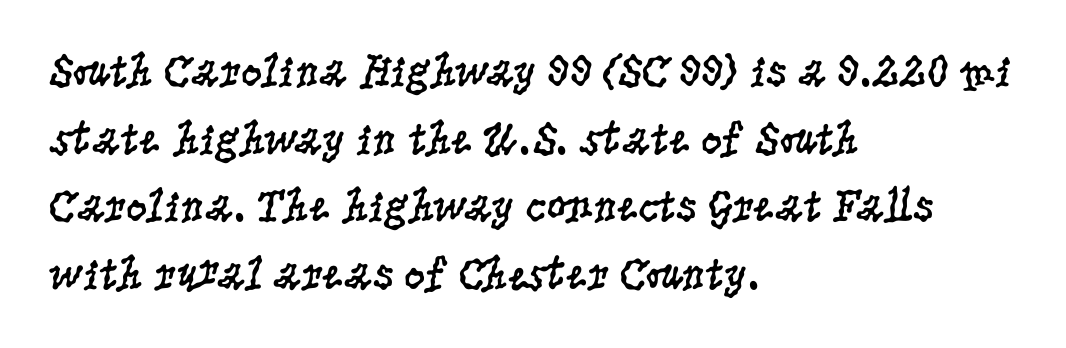
Q: Is the text bold? A: No.
Q: Is the typeface a serif or a sans-serif typeface? A: Serif.
Q: Is the text underlined? A: No.
Q: How is the paragraph aligned? A: Left-aligned.
Q: Is the spacing between letters normal or unusually wide? A: Normal.
Q: Is the spacing between lines tight, normal or loose? A: Normal.
Q: Width (condensed, normal, or wide)? A: Condensed.
Q: Stroke contrast? A: Low.
Q: x-height? A: Large.
Q: Monospaced? A: No.
